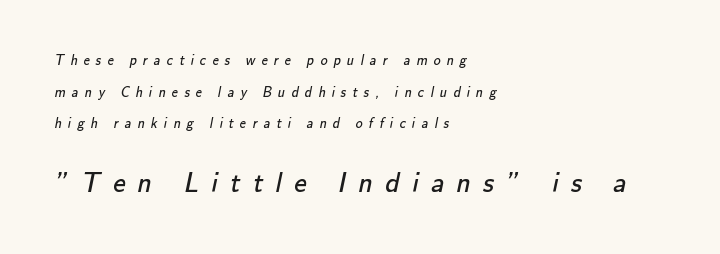
The vertical gap from one line to the next is large. Someone cranked the tracking dial way up on this one. A typesetter would call this proportional, since set widths differ per character. A quiet, ordinary-to-light weight characterises the typeface. Has an underline been added? It has not.
